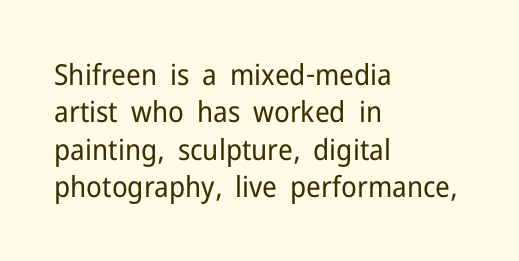
{"serif": "no", "italic": "no", "bold": "no", "weight": "regular", "width": "normal", "stroke_contrast": "low", "x_height": "medium", "monospaced": "no", "underline": "no", "align": "left", "line_spacing": "normal", "line_spacing_ratio": 1.29, "letter_spacing": "normal", "letter_spacing_em": 0.0, "glyph_px": 29}
